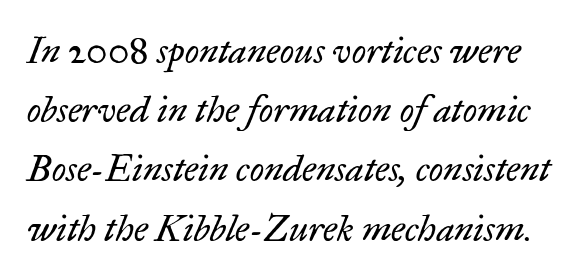
{"serif": "yes", "italic": "yes", "lean": "right", "slant_degrees": 17, "bold": "no", "weight": "regular", "width": "normal", "stroke_contrast": "low", "x_height": "small", "monospaced": "no", "underline": "no", "line_spacing": "normal", "line_spacing_ratio": 1.6, "letter_spacing": "normal", "letter_spacing_em": 0.0, "glyph_px": 37}
